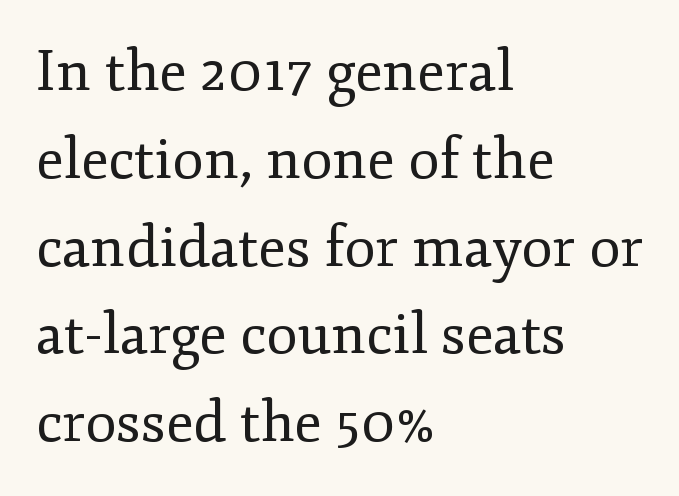
The image shows 57 px regular-weight serif type, upright; set left-aligned, normal line spacing (1.54x), normal letter spacing, not underlined; low stroke contrast and a small x-height.
